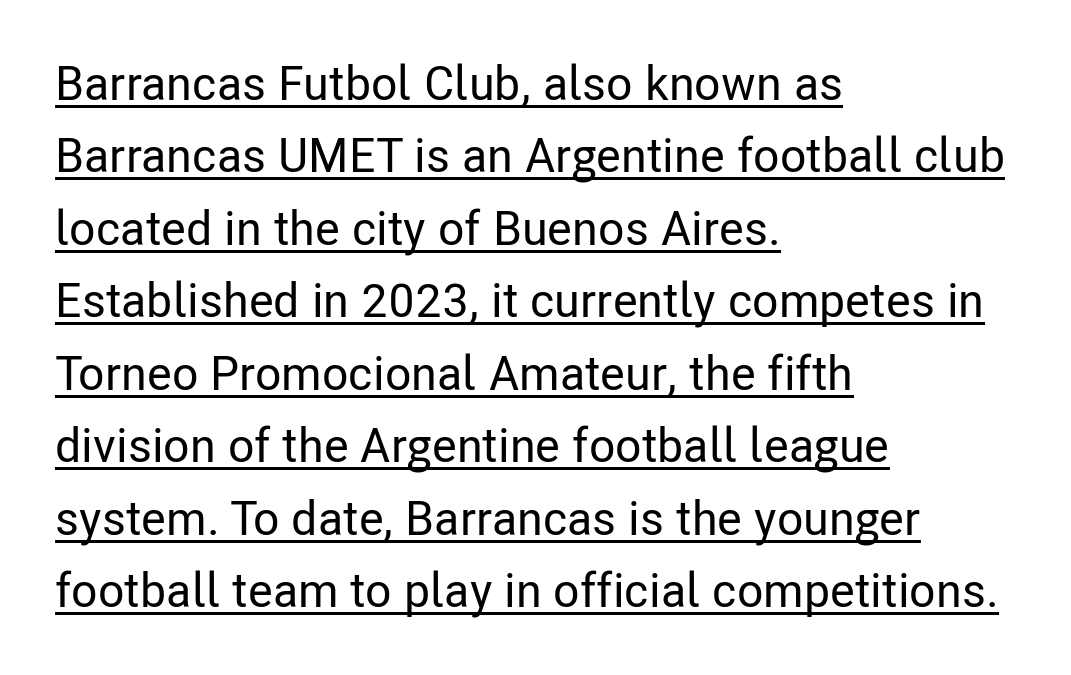
{"serif": "no", "italic": "no", "width": "condensed", "stroke_contrast": "low", "x_height": "medium", "monospaced": "no", "underline": "yes", "align": "left", "line_spacing": "normal", "line_spacing_ratio": 1.51, "letter_spacing": "normal", "letter_spacing_em": 0.0, "glyph_px": 48}
